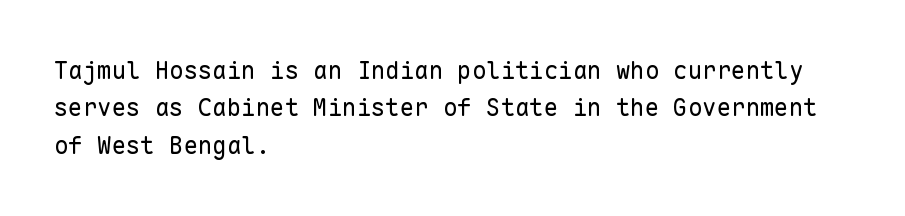
The image shows 24 px text type, upright; set left-aligned, normal line spacing (1.56x), normal letter spacing, not underlined.
